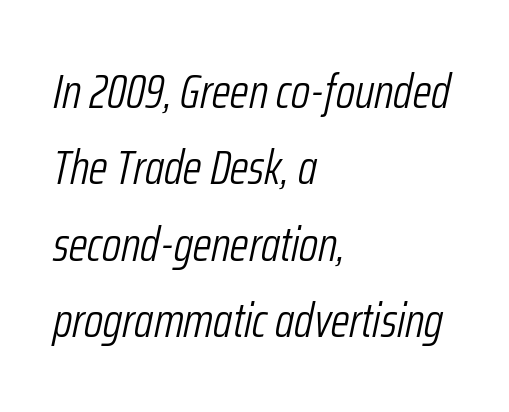
Each row of text sits above clean, open space. These lines are rendered in a variable-pitch font. Baseline-to-baseline distance is the conventional proportion of letter height. Nobody touched the tracking dial on this one.
